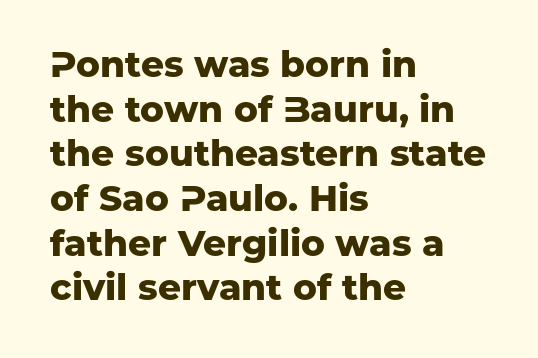
{"serif": "no", "italic": "no", "bold": "yes", "weight": "heavy", "width": "normal", "stroke_contrast": "low", "x_height": "medium", "monospaced": "no", "underline": "no", "align": "left", "line_spacing_ratio": 1.24, "letter_spacing": "normal", "letter_spacing_em": 0.0, "glyph_px": 36}
